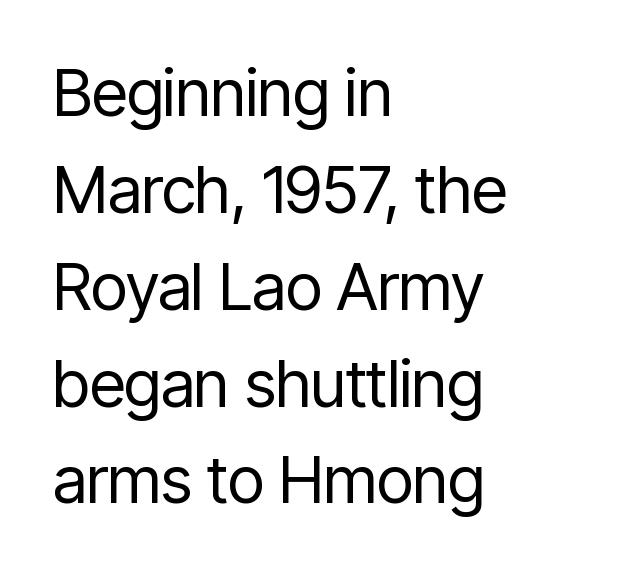
{"serif": "no", "italic": "no", "bold": "no", "weight": "regular", "width": "condensed", "stroke_contrast": "low", "x_height": "medium", "monospaced": "no", "underline": "no", "align": "left", "line_spacing": "normal", "line_spacing_ratio": 1.49, "letter_spacing": "normal", "letter_spacing_em": 0.0, "glyph_px": 65}
